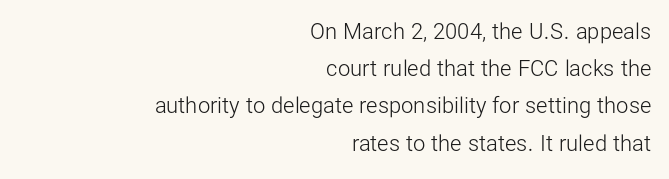
{"italic": "no", "bold": "no", "underline": "no", "align": "right", "line_spacing": "normal", "line_spacing_ratio": 1.69, "letter_spacing": "normal", "letter_spacing_em": 0.0, "glyph_px": 22}
